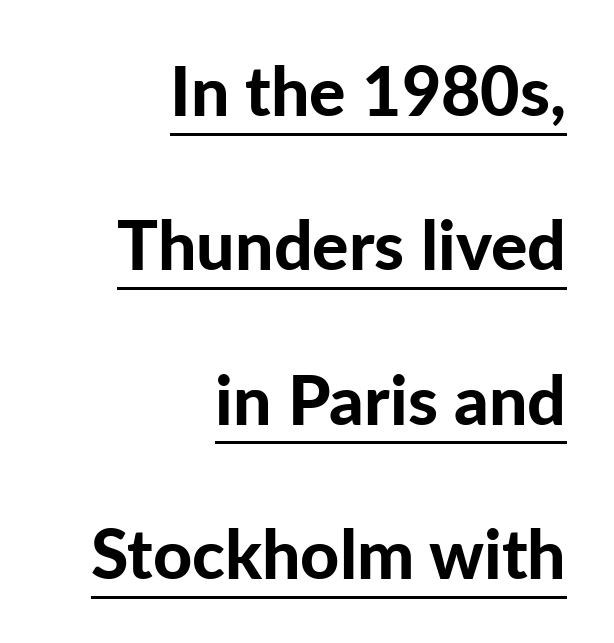
The image shows 68 px bold sans-serif type, upright; set right-aligned, loose line spacing (2.27x), normal letter spacing, underlined; low stroke contrast and a medium x-height.
